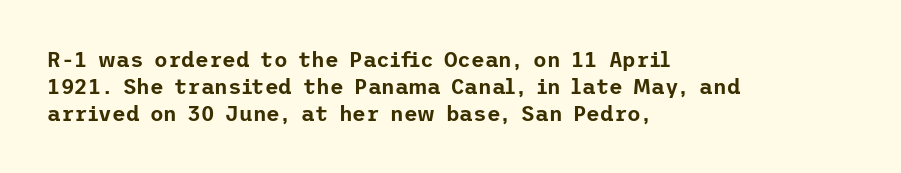
No word sits above an underline. Rendered with straight, roman letterforms. A typesetter would call this leading conventional body-copy spacing. Nothing unusual about the tracking: characters are spaced as the font intends. Line starts are locked; line ends wander.
